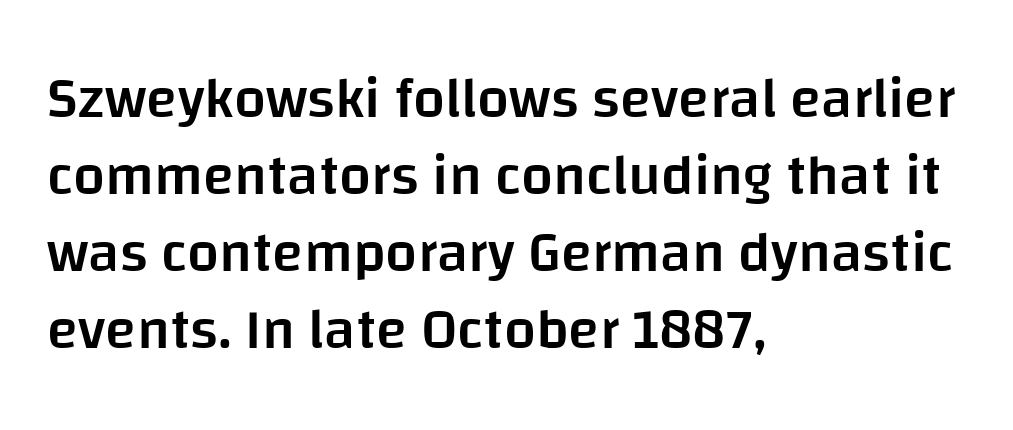
Here the designer chose a conventional face with non-uniform glyph widths. In terms of letterform style, serifs are entirely absent. Every character sits straight up, as roman type does. Descenders hang freely into open space. Standard letterfit; no display-style spreading of the glyphs. Leading: standard.
